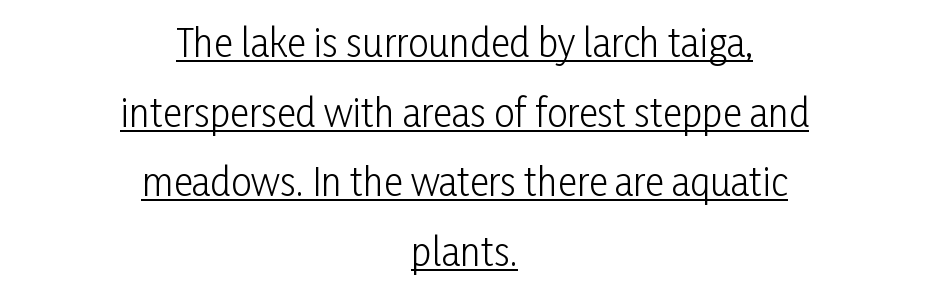
Q: Is the text bold? A: No.
Q: Is the text italic (slanted)? A: No, it is upright.
Q: Is the typeface a serif or a sans-serif typeface? A: Sans-serif.
Q: Is the text underlined? A: Yes.
Q: How is the paragraph aligned? A: Centered.
Q: Is the spacing between letters normal or unusually wide? A: Normal.
Q: Width (condensed, normal, or wide)? A: Condensed.
Q: Stroke contrast? A: Low.
Q: x-height? A: Medium.
Q: Monospaced? A: No.
